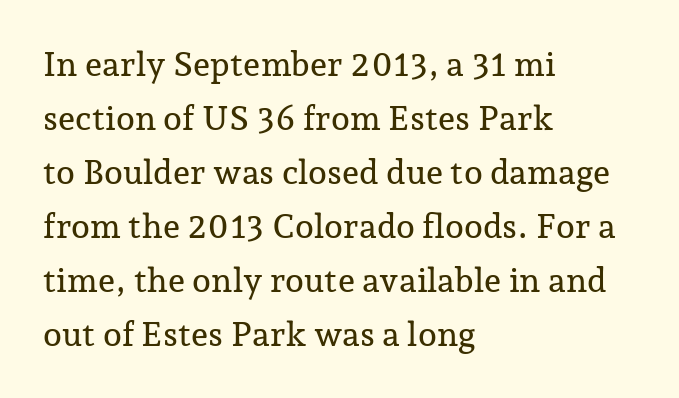
{"serif": "yes", "italic": "no", "width": "normal", "stroke_contrast": "low", "x_height": "medium", "monospaced": "no", "underline": "no", "align": "left", "line_spacing": "normal", "line_spacing_ratio": 1.59, "letter_spacing": "normal", "letter_spacing_em": 0.0, "glyph_px": 34}
